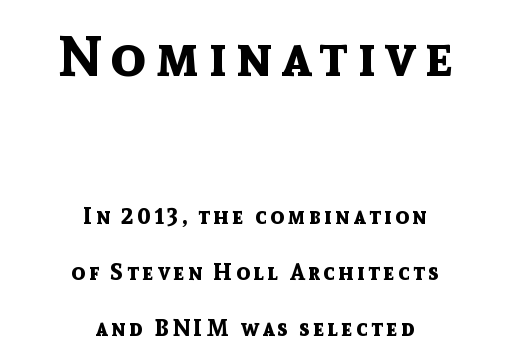
These lines are centered, leaving both edges ragged. Tall strokes in this sample are plumb rather than angled. Whoever set this made the first block the dominant, larger element. Whoever set this chose breathing room over compactness in the vertical rhythm. Typographic density is high because the face is bold.
